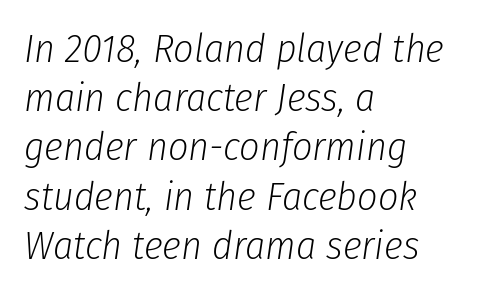
Q: Is the text bold? A: No.
Q: Is the text italic (slanted)? A: Yes, it leans right by about 8 degrees.
Q: Is the text underlined? A: No.
Q: How is the paragraph aligned? A: Left-aligned.
Q: Is the spacing between letters normal or unusually wide? A: Normal.
Q: Width (condensed, normal, or wide)? A: Condensed.
Q: Stroke contrast? A: Low.
Q: x-height? A: Medium.
Q: Monospaced? A: No.
